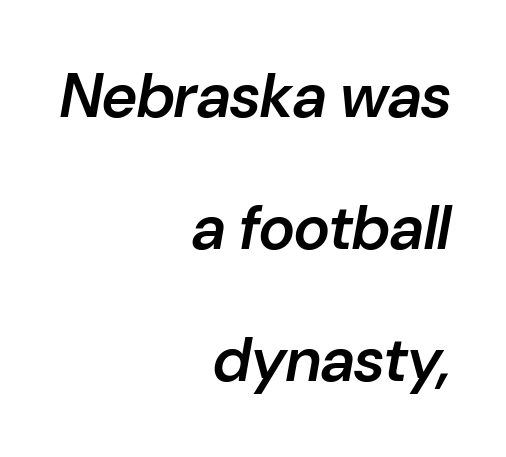
{"italic": "yes", "lean": "right", "slant_degrees": 10, "bold": "semi", "weight": "semibold", "width": "normal", "stroke_contrast": "low", "x_height": "medium", "monospaced": "no", "underline": "no", "align": "right", "line_spacing": "loose", "line_spacing_ratio": 2.13, "letter_spacing": "normal", "letter_spacing_em": 0.0, "glyph_px": 62}
